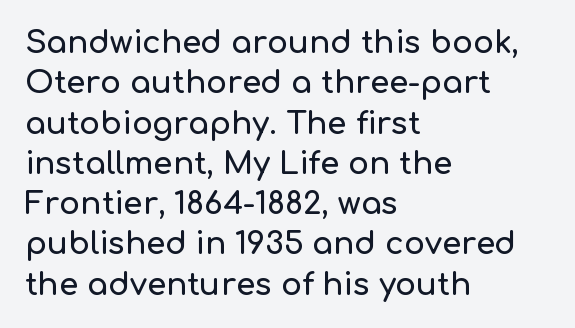
{"serif": "no", "italic": "no", "width": "normal", "stroke_contrast": "low", "x_height": "medium", "monospaced": "no", "underline": "no", "align": "left", "line_spacing": "normal", "line_spacing_ratio": 1.3, "letter_spacing": "normal", "letter_spacing_em": 0.0, "glyph_px": 31}
